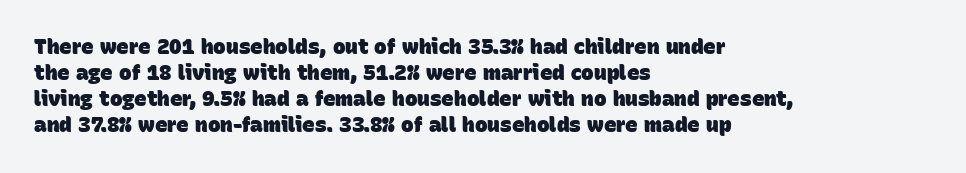
Q: Is the text bold? A: Yes.
Q: Is the text underlined? A: No.
Q: How is the paragraph aligned? A: Left-aligned.
Q: Is the spacing between letters normal or unusually wide? A: Normal.
